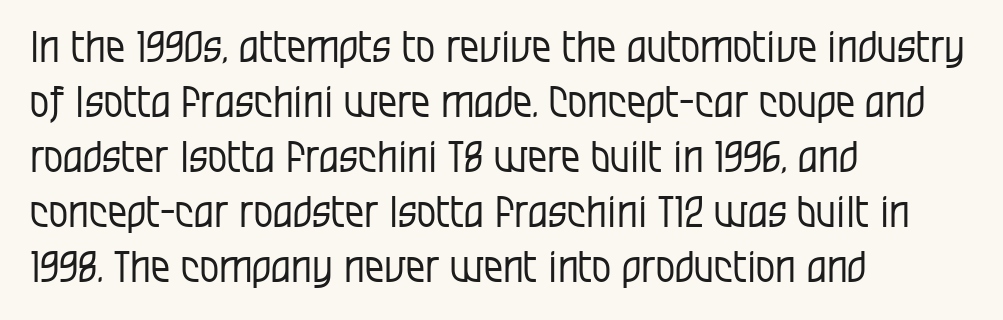
Q: Is the text bold? A: No.
Q: Is the text italic (slanted)? A: No, it is upright.
Q: Is the typeface a serif or a sans-serif typeface? A: Sans-serif.
Q: Is the text underlined? A: No.
Q: How is the paragraph aligned? A: Left-aligned.
Q: Is the spacing between letters normal or unusually wide? A: Normal.
Q: Is the spacing between lines tight, normal or loose? A: Normal.
Q: Width (condensed, normal, or wide)? A: Condensed.
Q: Stroke contrast? A: Low.
Q: x-height? A: Large.
Q: Monospaced? A: No.
